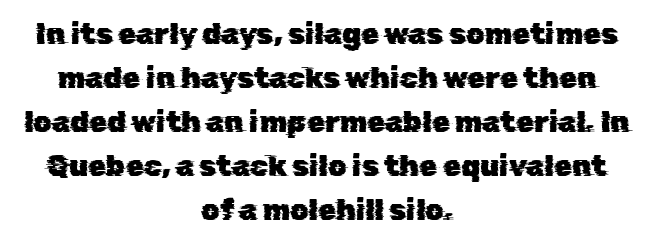
The paragraph has two soft edges and a firm central axis. Successive baselines arrive at the customary interval. Unlike a traditional serif, this face leaves its strokes unadorned. These lines keep a tight, regular rhythm from letter to letter.
